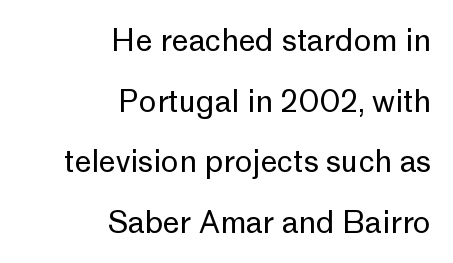
The letters stand straight up with perfectly vertical stems. Which margin do the lines hug? The right one — the left edge is uneven. Rule under the text: the space is simply empty. Nothing heavy about these letters — not bold at all. The letters advance in unequal steps, a hallmark of proportional type. The rendering uses a large line-height, opening up the rows.
